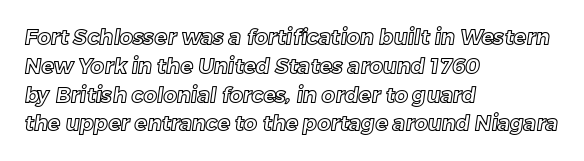
Q: Is the text underlined? A: No.
Q: How is the paragraph aligned? A: Left-aligned.
Q: Is the spacing between letters normal or unusually wide? A: Normal.
Q: Is the spacing between lines tight, normal or loose? A: Normal.
